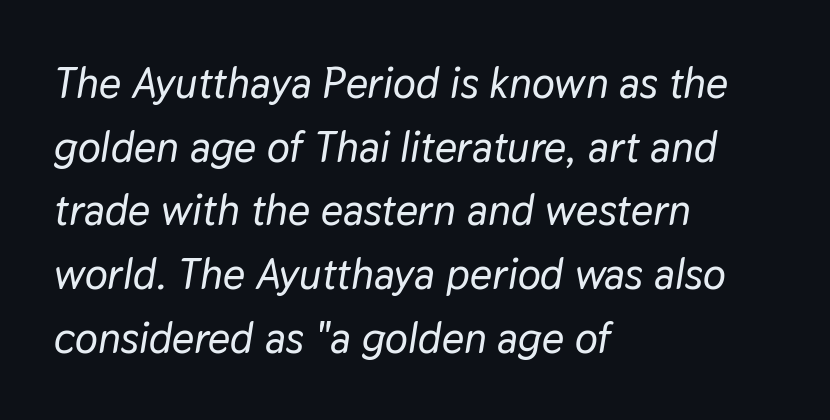
The image shows 43 px text type, italic (leaning right); set left-aligned, normal line spacing (1.48x), normal letter spacing, not underlined; low stroke contrast and a medium x-height.
